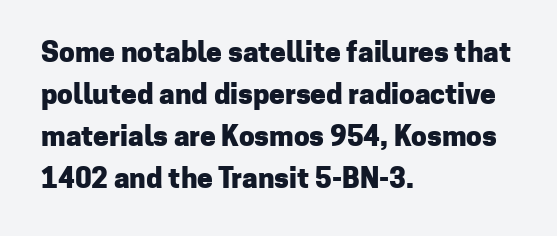
Normally led — the rows are evenly, conventionally spaced. A roman cut, with each character standing at attention. Each word holds together tightly as a unit, with standard inter-letter gaps. Unlike a traditional serif, this face leaves its strokes unadorned.
